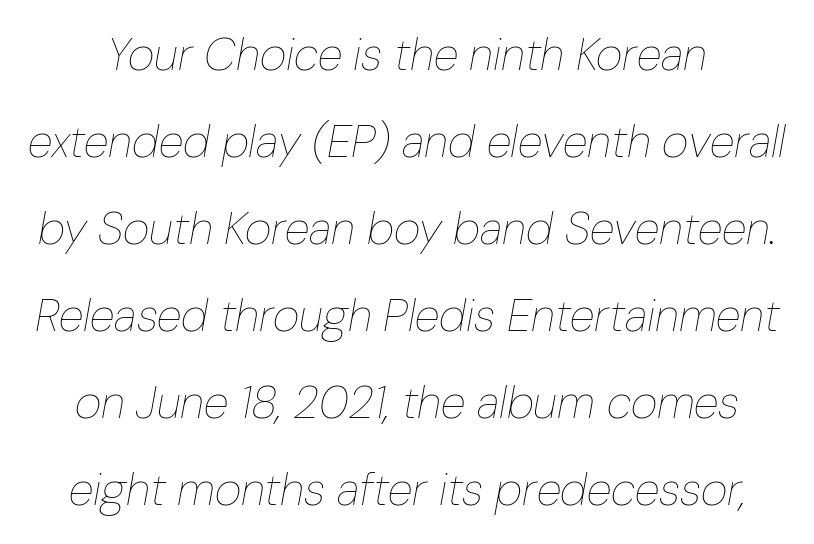
Characters are canted at an angle relative to the baseline's perpendicular. Vertical stems look standard width or narrower in stroke. Standard letterfit; no display-style spreading of the glyphs. The area under the type is left untouched. Looks like regular typesetting: each glyph gets only the width it needs.
